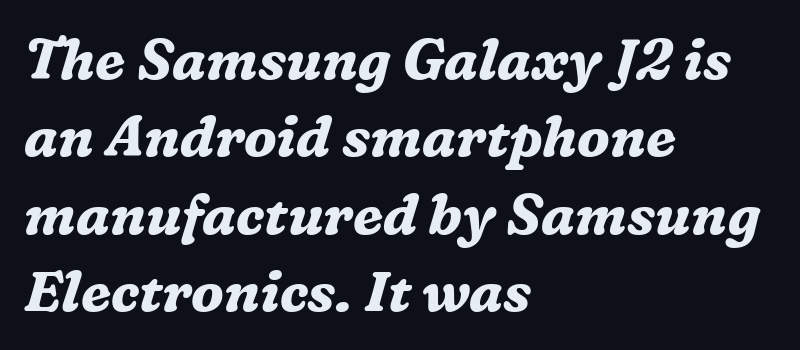
Q: Is the text bold? A: Yes.
Q: Is the text italic (slanted)? A: Yes, it leans right by about 16 degrees.
Q: Is the typeface a serif or a sans-serif typeface? A: Serif.
Q: Is the text underlined? A: No.
Q: How is the paragraph aligned? A: Left-aligned.
Q: Is the spacing between letters normal or unusually wide? A: Normal.
Q: Is the spacing between lines tight, normal or loose? A: Normal.
Q: Width (condensed, normal, or wide)? A: Normal.
Q: Stroke contrast? A: Medium.
Q: x-height? A: Medium.
Q: Monospaced? A: No.
